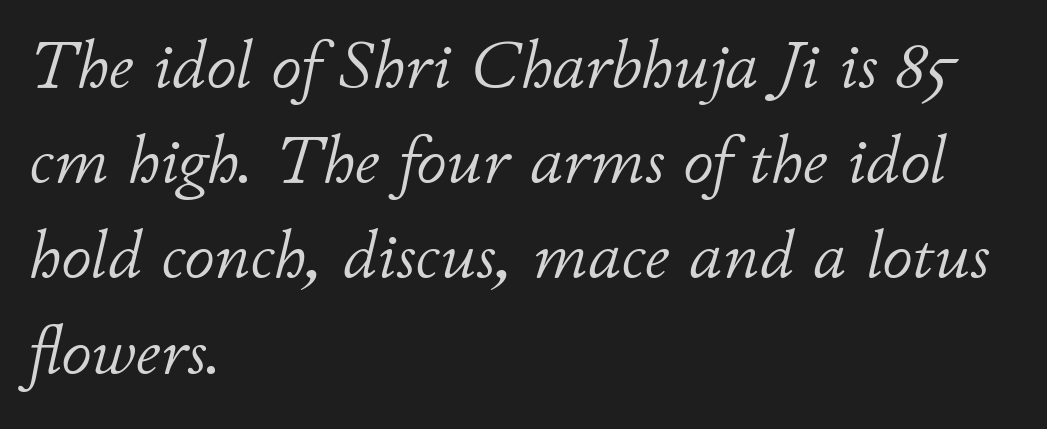
The image shows 68 px light type, italic (leaning right); set left-aligned, normal line spacing (1.4x), normal letter spacing, not underlined; low stroke contrast and a small x-height.
